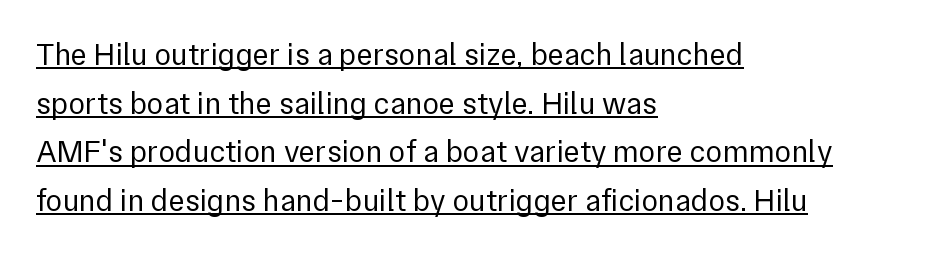
{"serif": "no", "italic": "no", "bold": "no", "weight": "regular", "width": "normal", "stroke_contrast": "low", "x_height": "medium", "monospaced": "no", "underline": "yes", "align": "left", "line_spacing": "normal", "line_spacing_ratio": 1.57, "letter_spacing": "normal", "letter_spacing_em": 0.0, "glyph_px": 31}
